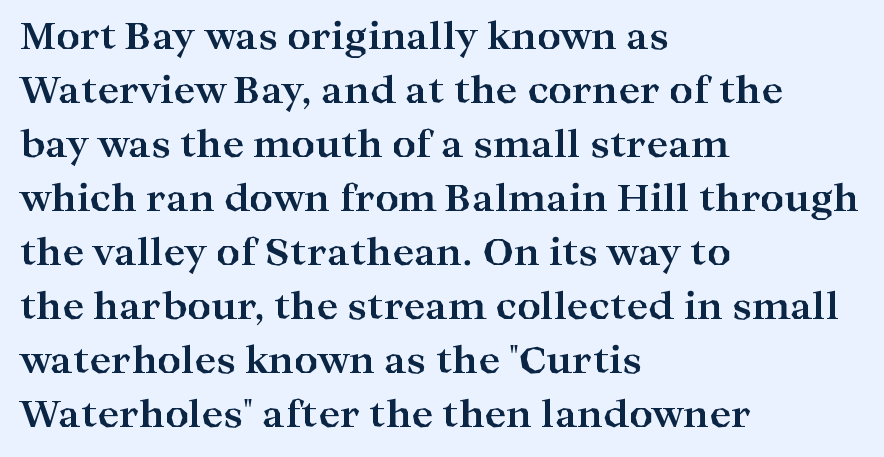
Q: Is the text bold? A: Yes.
Q: Is the text italic (slanted)? A: No, it is upright.
Q: Is the typeface a serif or a sans-serif typeface? A: Serif.
Q: Is the text underlined? A: No.
Q: How is the paragraph aligned? A: Left-aligned.
Q: Is the spacing between letters normal or unusually wide? A: Normal.
Q: Is the spacing between lines tight, normal or loose? A: Normal.
Q: Width (condensed, normal, or wide)? A: Wide.
Q: Stroke contrast? A: High.
Q: x-height? A: Medium.
Q: Monospaced? A: No.
